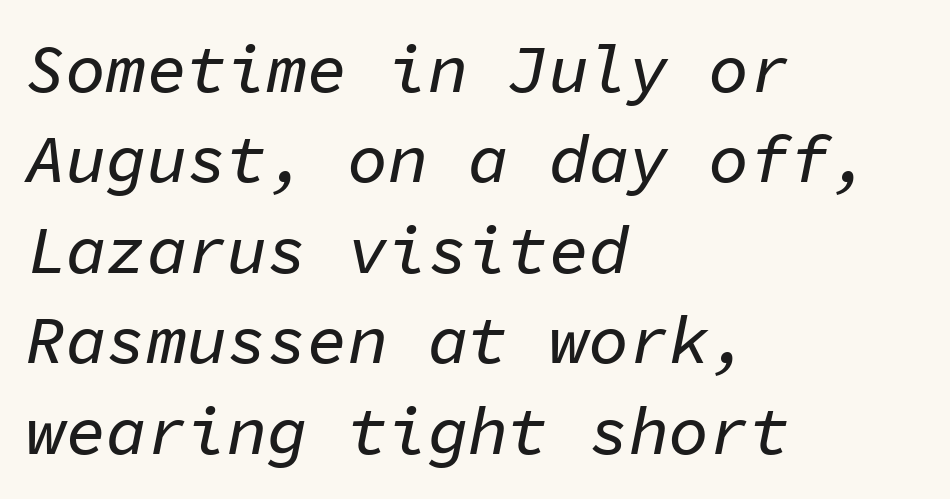
The image shows 67 px text type, italic (leaning right), monospaced; set left-aligned, normal line spacing (1.35x), normal letter spacing, not underlined; low stroke contrast and a medium x-height.
